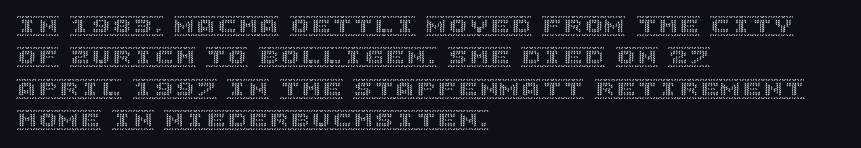
Q: Is the text italic (slanted)? A: No, it is upright.
Q: Is the text underlined? A: No.
Q: How is the paragraph aligned? A: Left-aligned.
Q: Is the spacing between letters normal or unusually wide? A: Normal.
Q: Is the spacing between lines tight, normal or loose? A: Normal.
